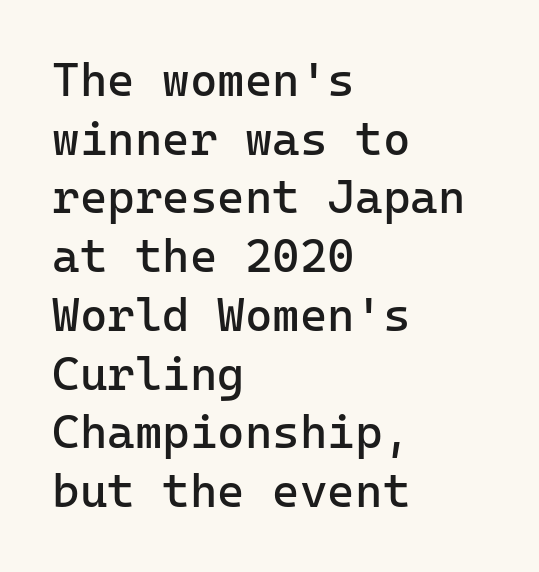
Q: Is the text bold? A: No.
Q: Is the text italic (slanted)? A: No, it is upright.
Q: Is the typeface a serif or a sans-serif typeface? A: Sans-serif.
Q: Is the text underlined? A: No.
Q: How is the paragraph aligned? A: Left-aligned.
Q: Is the spacing between letters normal or unusually wide? A: Normal.
Q: Is the spacing between lines tight, normal or loose? A: Normal.
Q: Width (condensed, normal, or wide)? A: Normal.
Q: Stroke contrast? A: Low.
Q: x-height? A: Medium.
